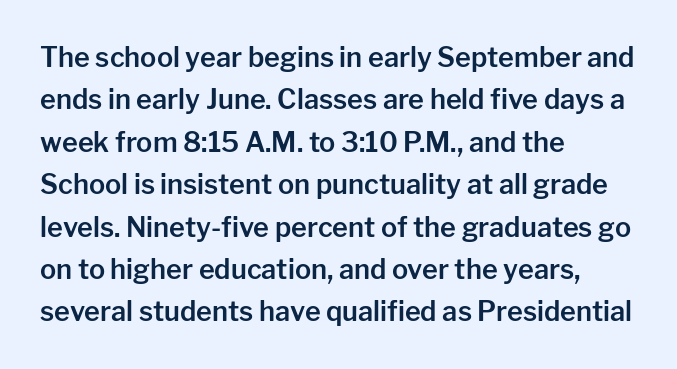
{"italic": "no", "underline": "no", "align": "left", "line_spacing": "normal", "line_spacing_ratio": 1.57, "letter_spacing": "normal", "letter_spacing_em": 0.0, "glyph_px": 27}
